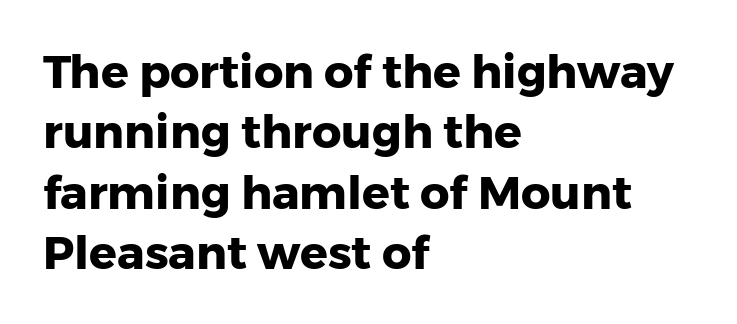
{"serif": "no", "italic": "no", "bold": "yes", "weight": "heavy", "width": "normal", "stroke_contrast": "low", "x_height": "medium", "monospaced": "no", "underline": "no", "align": "left", "line_spacing": "normal", "line_spacing_ratio": 1.31, "letter_spacing": "normal", "letter_spacing_em": 0.0, "glyph_px": 46}
